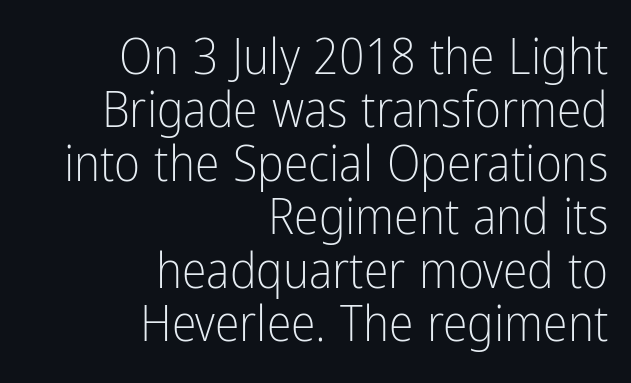
The image shows 50 px light, condensed sans-serif type, upright; set right-aligned, tight line spacing (1.07x), normal letter spacing, not underlined; low stroke contrast and a medium x-height.
